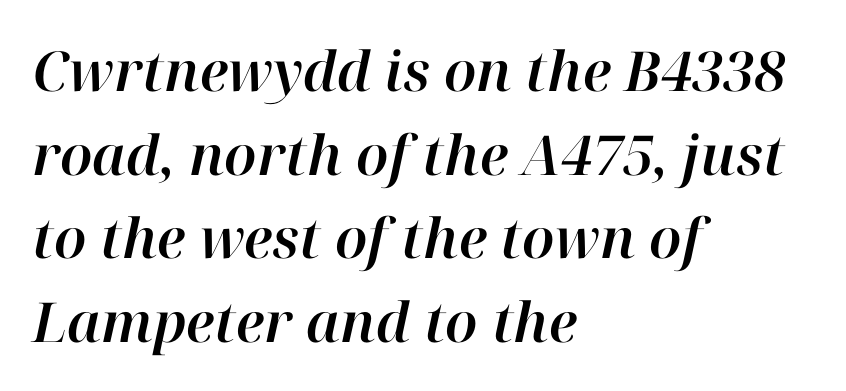
Designer's note — italics engaged. How are the letters spaced? Ordinarily, with no added tracking. If you drew a ruler down the left edge, every line would touch it. Think of a printed novel: that variable character pitch is what you see here. The baseline area is clear.
